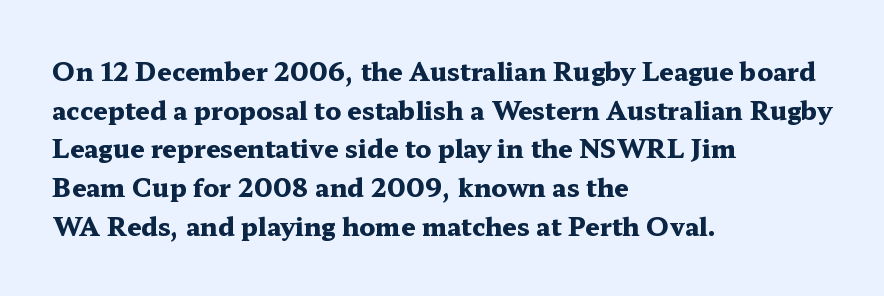
The image shows 25 px bold type, upright; set left-aligned, normal line spacing (1.55x), normal letter spacing, not underlined.
